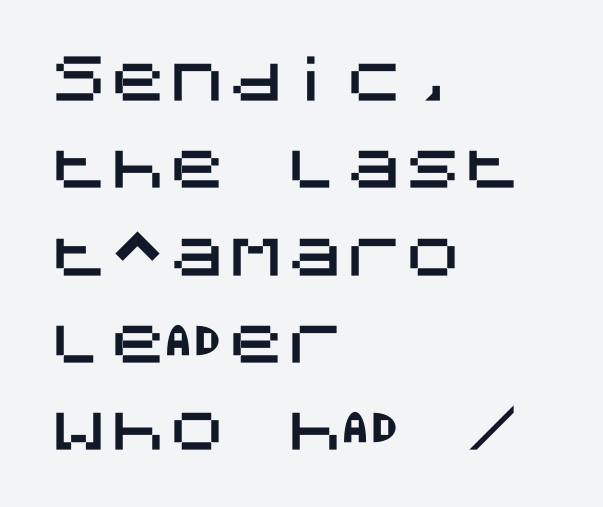
Rows of type keep a routine distance in the vertical direction. Tall strokes in this sample are plumb rather than angled. Glance below the letters and you will spot only blank space. There is no visible air inserted between adjacent glyphs. Examine the stroke ends and you'll find no serifs. The passage is arranged the way most books set body copy — flush left.
